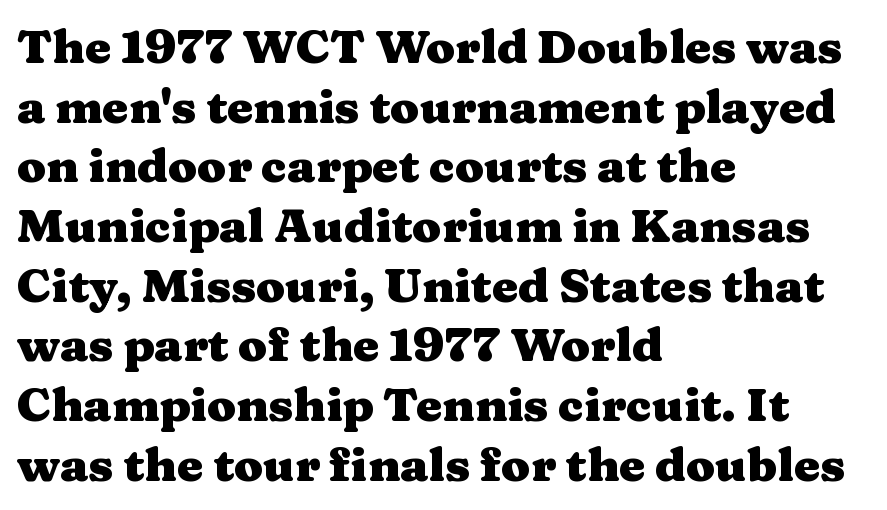
The image shows 47 px heavy, wide serif type, upright; set left-aligned, normal line spacing (1.27x), normal letter spacing, not underlined; medium stroke contrast and a medium x-height.
